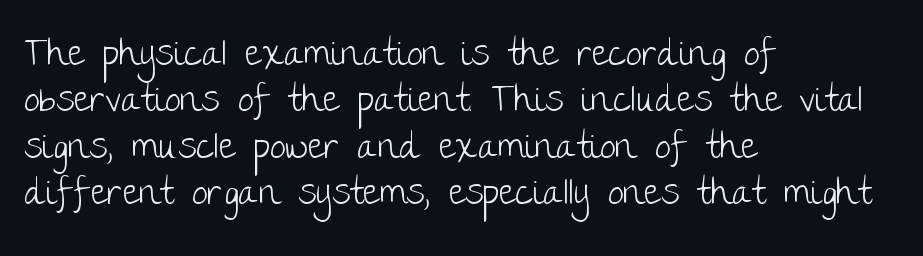
Inter-character spacing is left at the font's built-in metrics. These lines are rendered in a variable-pitch font. Layout note: lines flush left. Horizontal bands of white between lines are of average thickness. Summary of weight: not heavy and not bold. A typesetter would mark this as roman, not italic.
